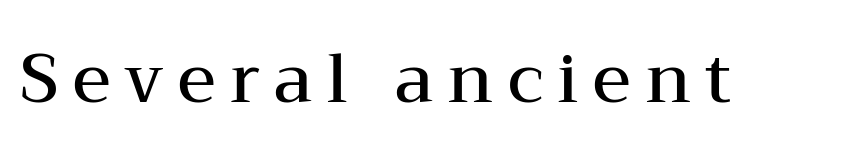
Loose tracking; the words dissolve into strings of separated letters. The letters advance in unequal steps, a hallmark of proportional type. The characters look somewhat weighty, a semibold short of true bold. Plain, unruled lines of type. When letters stand straight like this, we call the style roman or upright. Serifs: yes, visible at the terminals of the letterforms.
